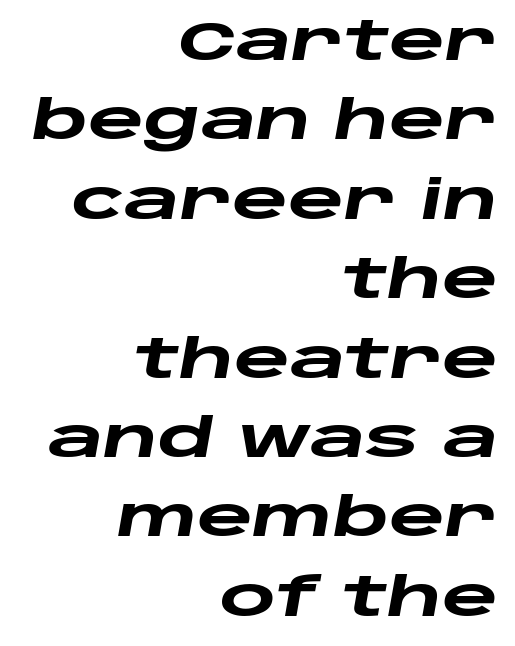
The image shows 54 px heavy, wide type, italic (leaning right); set right-aligned, normal line spacing (1.47x), normal letter spacing, not underlined; low stroke contrast and a large x-height.
